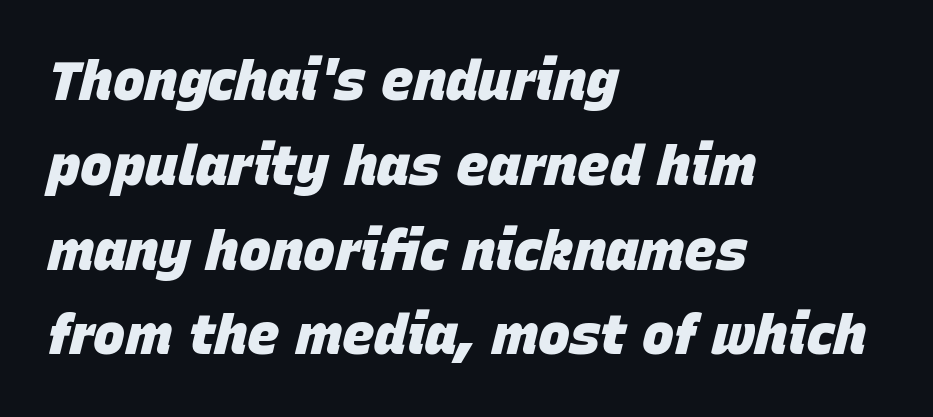
{"italic": "yes", "lean": "right", "slant_degrees": 15, "bold": "yes", "weight": "heavy", "width": "normal", "stroke_contrast": "low", "x_height": "large", "monospaced": "no", "underline": "no", "align": "left", "line_spacing": "normal", "line_spacing_ratio": 1.57, "letter_spacing": "normal", "letter_spacing_em": 0.0, "glyph_px": 54}
